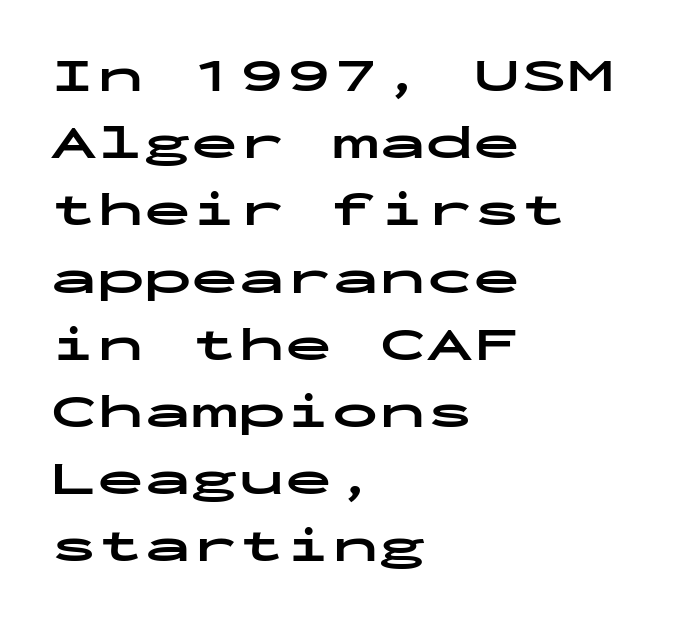
The image shows 47 px bold, wide sans-serif type, upright, monospaced; set left-aligned, normal line spacing (1.43x), normal letter spacing, not underlined; low stroke contrast and a medium x-height.
